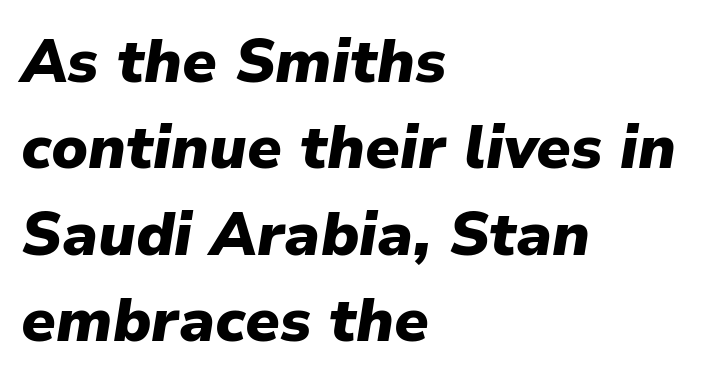
{"italic": "yes", "lean": "right", "slant_degrees": 9, "bold": "yes", "weight": "heavy", "width": "normal", "stroke_contrast": "low", "x_height": "medium", "monospaced": "no", "underline": "no", "align": "left", "line_spacing": "normal", "line_spacing_ratio": 1.44, "letter_spacing": "normal", "letter_spacing_em": 0.0, "glyph_px": 60}
